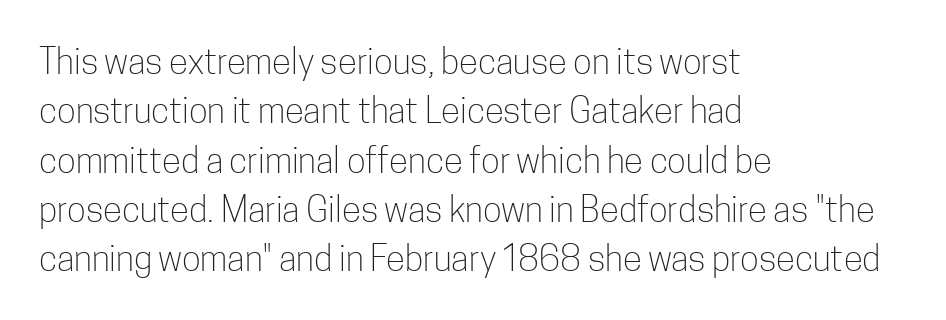
{"serif": "no", "italic": "no", "bold": "no", "weight": "light", "width": "condensed", "stroke_contrast": "low", "x_height": "medium", "monospaced": "no", "underline": "no", "align": "left", "line_spacing": "normal", "line_spacing_ratio": 1.41, "letter_spacing": "normal", "letter_spacing_em": 0.0, "glyph_px": 35}
